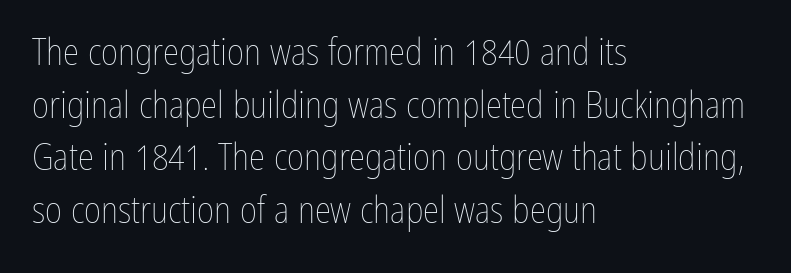
{"italic": "no", "bold": "no", "weight": "thin", "width": "condensed", "stroke_contrast": "low", "x_height": "medium", "monospaced": "no", "underline": "no", "align": "left", "line_spacing": "normal", "line_spacing_ratio": 1.42, "letter_spacing": "normal", "letter_spacing_em": 0.0, "glyph_px": 37}
